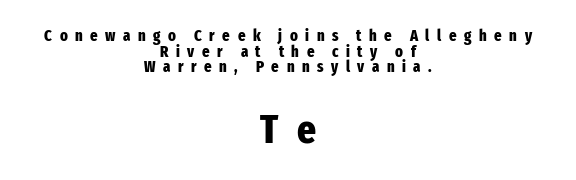
This sample uses expanded letter spacing, leaving extra air between glyphs. The designer went with a sans here, leaving each stem footless. The lettering stays uniformly vertical, giving the passage a roman look. Compared with an ordinary text face, these strokes are far heavier — a full bold. These lines are rendered in a variable-pitch font. The block of text is dense from top to bottom, with scant space between rows.
